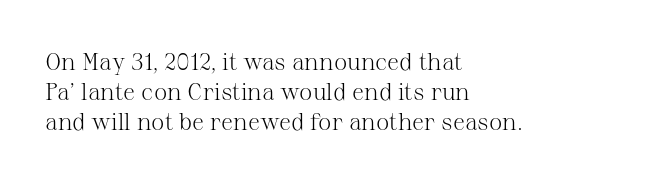
{"italic": "no", "bold": "no", "underline": "no", "align": "left", "line_spacing": "normal", "line_spacing_ratio": 1.25, "letter_spacing": "normal", "letter_spacing_em": 0.0, "glyph_px": 24}
